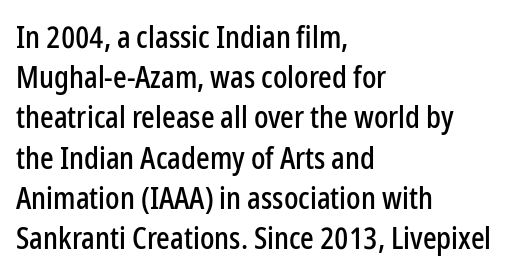
{"serif": "no", "italic": "no", "width": "condensed", "stroke_contrast": "low", "x_height": "medium", "monospaced": "no", "underline": "no", "align": "left", "line_spacing": "normal", "line_spacing_ratio": 1.34, "letter_spacing": "normal", "letter_spacing_em": 0.0, "glyph_px": 30}
